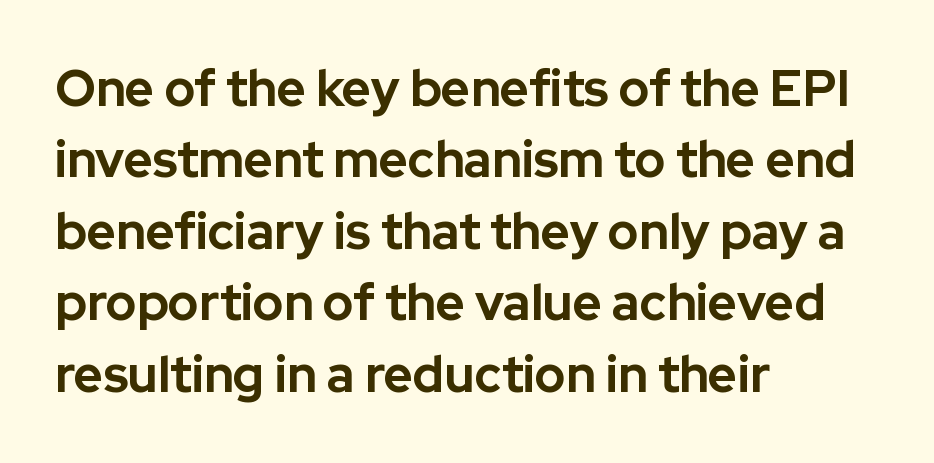
The image shows 50 px bold sans-serif type, upright; set left-aligned, normal line spacing (1.43x), normal letter spacing, not underlined; low stroke contrast and a medium x-height.
